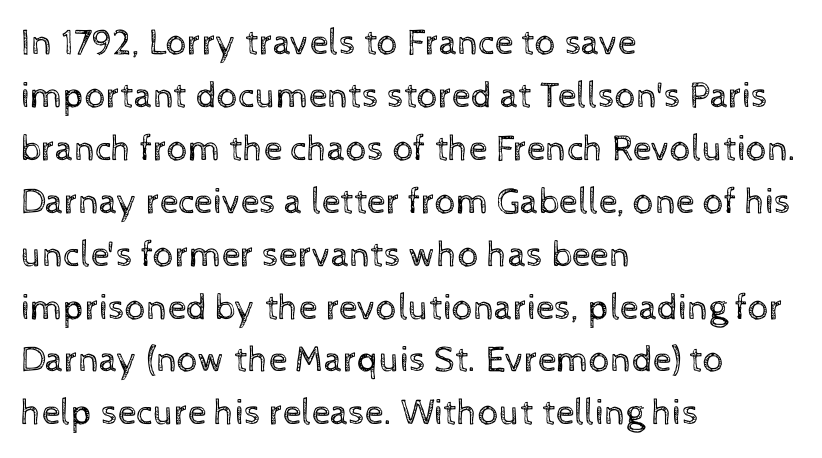
{"italic": "no", "bold": "no", "weight": "regular", "width": "normal", "x_height": "medium", "monospaced": "no", "underline": "no", "align": "left", "line_spacing": "normal", "line_spacing_ratio": 1.43, "letter_spacing": "normal", "letter_spacing_em": 0.0, "glyph_px": 37}
